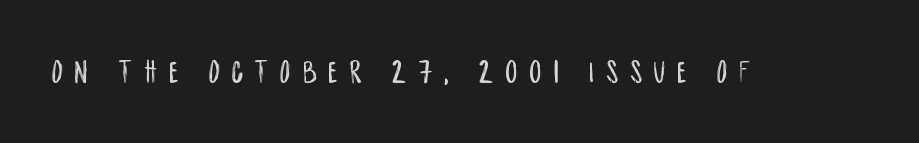
Observe the absence of serifs on each vertical stroke in this sample. Each word looks stretched out because of the extra space between its letters. Characters remain perfectly vertical along every line. The rendering uses natural spacing where letterforms have individual widths. This rendering features lettering with no underline.
